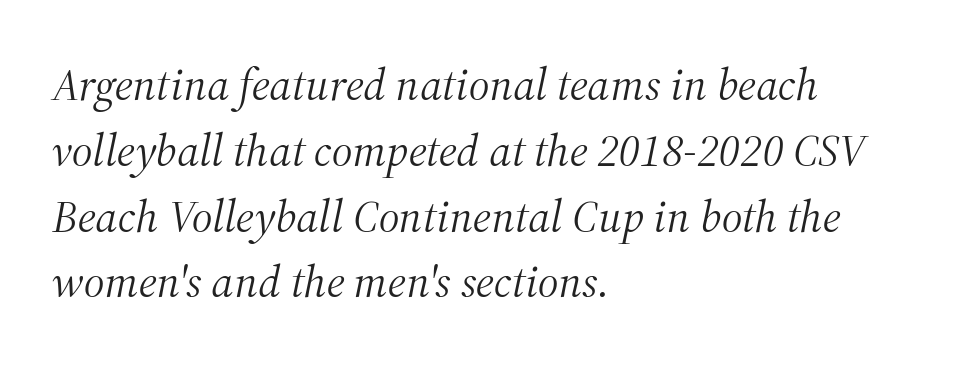
Q: Is the text bold? A: No.
Q: Is the text italic (slanted)? A: Yes, it leans right by about 12 degrees.
Q: Is the typeface a serif or a sans-serif typeface? A: Serif.
Q: Is the text underlined? A: No.
Q: How is the paragraph aligned? A: Left-aligned.
Q: Is the spacing between letters normal or unusually wide? A: Normal.
Q: Is the spacing between lines tight, normal or loose? A: Normal.
Q: Width (condensed, normal, or wide)? A: Normal.
Q: Stroke contrast? A: Medium.
Q: x-height? A: Medium.
Q: Monospaced? A: No.
